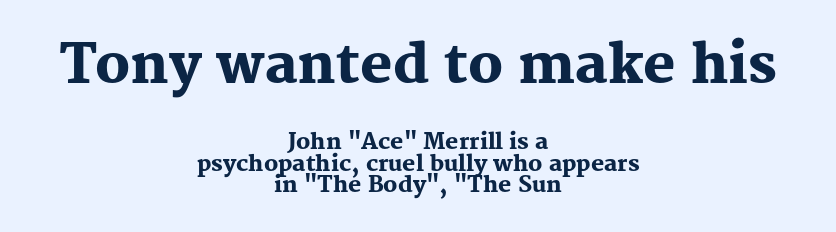
Q: Is the text bold? A: Yes.
Q: Is the text italic (slanted)? A: No, it is upright.
Q: Is the typeface a serif or a sans-serif typeface? A: Serif.
Q: Is the text underlined? A: No.
Q: How is the paragraph aligned? A: Centered.
Q: Is the spacing between letters normal or unusually wide? A: Normal.
Q: Is the spacing between lines tight, normal or loose? A: Tight.
Q: Which block of text is set in a larger size, the first (top) or the second (bottom)? A: The first (top) one.
Q: Width (condensed, normal, or wide)? A: Normal.
Q: Stroke contrast? A: Medium.
Q: x-height? A: Medium.
Q: Monospaced? A: No.
